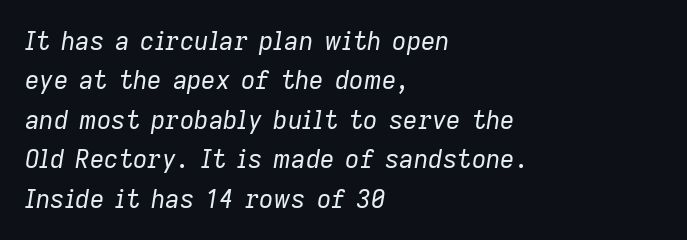
Q: Is the text bold? A: No.
Q: Is the text italic (slanted)? A: Yes, it leans right by about 9 degrees.
Q: Is the text underlined? A: No.
Q: How is the paragraph aligned? A: Left-aligned.
Q: Is the spacing between letters normal or unusually wide? A: Normal.
Q: Is the spacing between lines tight, normal or loose? A: Normal.
